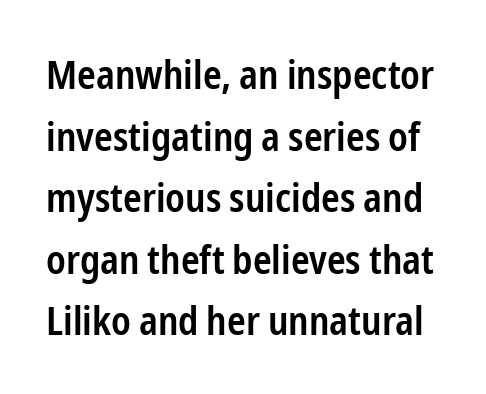
The image shows 40 px semibold, condensed sans-serif type, upright; set normal line spacing (1.54x), normal letter spacing, not underlined; low stroke contrast and a medium x-height.
